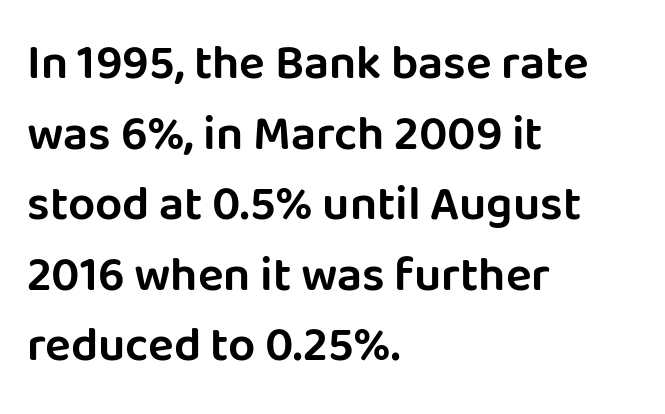
The image shows 48 px sans-serif type, upright; set left-aligned, normal line spacing (1.47x), normal letter spacing, not underlined; low stroke contrast and a large x-height.
